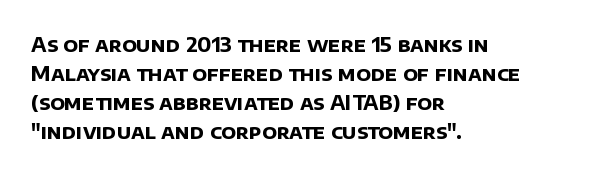
Q: Is the text bold? A: Yes.
Q: Is the text underlined? A: No.
Q: How is the paragraph aligned? A: Left-aligned.
Q: Is the spacing between letters normal or unusually wide? A: Normal.
Q: Is the spacing between lines tight, normal or loose? A: Normal.
